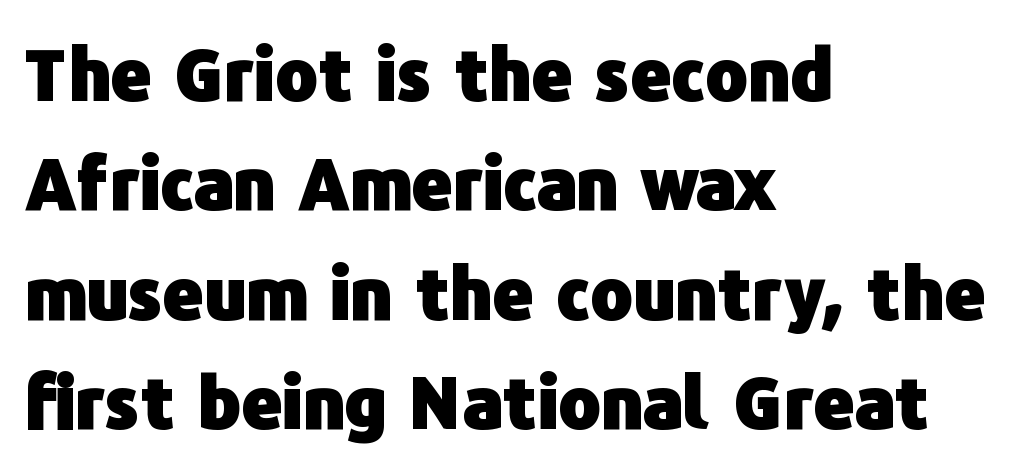
The image shows 71 px heavy sans-serif type, upright; set left-aligned, normal line spacing (1.54x), normal letter spacing, not underlined; low stroke contrast and a medium x-height.
